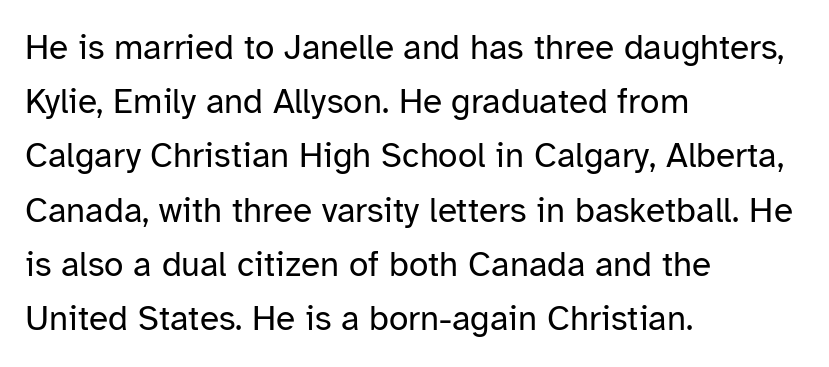
Q: Is the text bold? A: No.
Q: Is the text italic (slanted)? A: No, it is upright.
Q: Is the typeface a serif or a sans-serif typeface? A: Sans-serif.
Q: Is the text underlined? A: No.
Q: How is the paragraph aligned? A: Left-aligned.
Q: Is the spacing between letters normal or unusually wide? A: Normal.
Q: Is the spacing between lines tight, normal or loose? A: Normal.
Q: Width (condensed, normal, or wide)? A: Normal.
Q: Stroke contrast? A: Low.
Q: x-height? A: Medium.
Q: Monospaced? A: No.
